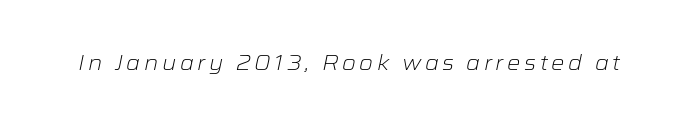
{"italic": "yes", "lean": "right", "slant_degrees": 12, "bold": "no", "underline": "no", "glyph_px": 21}
